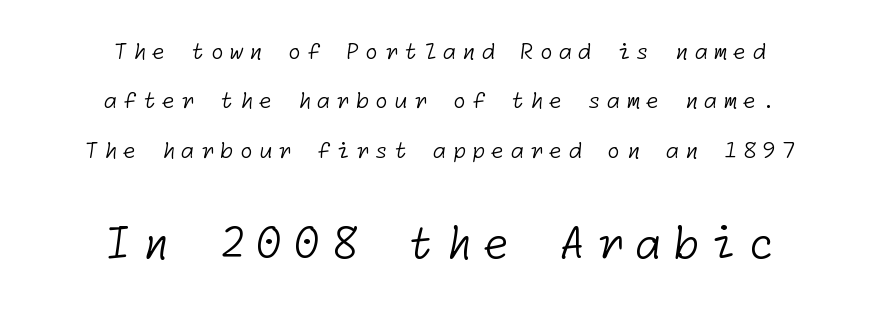
Q: Is the text bold? A: No.
Q: Is the typeface a serif or a sans-serif typeface? A: Sans-serif.
Q: Is the text underlined? A: No.
Q: How is the paragraph aligned? A: Centered.
Q: Is the spacing between letters normal or unusually wide? A: Unusually wide.
Q: Is the spacing between lines tight, normal or loose? A: Loose.
Q: Which block of text is set in a larger size, the first (top) or the second (bottom)? A: The second (bottom) one.
Q: Width (condensed, normal, or wide)? A: Normal.
Q: Stroke contrast? A: Low.
Q: x-height? A: Medium.
